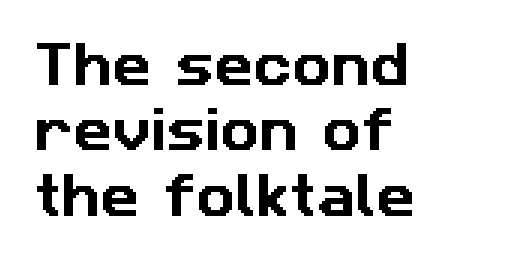
Characters follow at the spacing the type designer built in. Here the designer chose a conventional face with non-uniform glyph widths. Compared with a centered layout, this one pins lines to the left instead. A typesetter would call this leading conventional body-copy spacing. This sample uses a sans-serif face. The string is rendered with underlining switched off.
